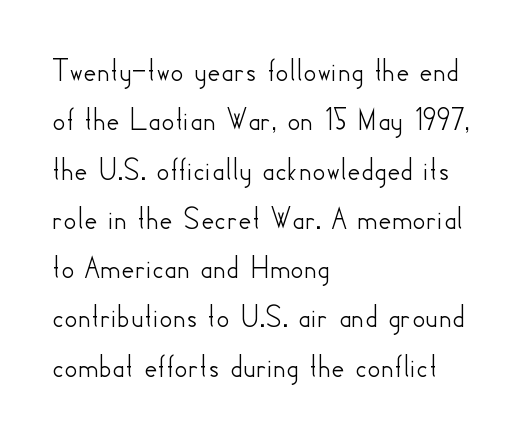
The typeface chosen for these lines omits serifs. You could not count columns in this text — the font is proportionally spaced. Unmarked baselines from the first word to the last. Each line starts at the same left margin while the right side varies. Look at the tracking — it's just the regular setting, nothing added.
